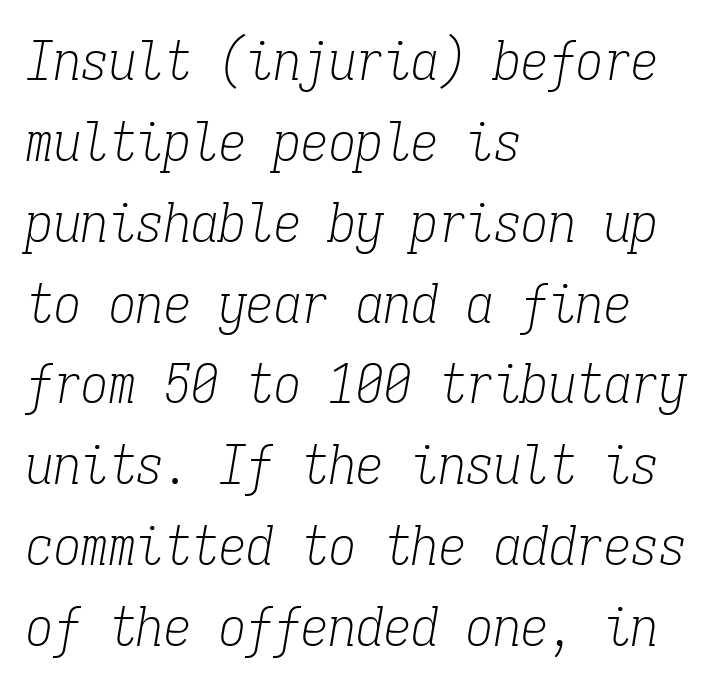
The image shows 55 px light, condensed serif type, italic (leaning right), monospaced; set left-aligned, normal line spacing (1.47x), normal letter spacing, not underlined; low stroke contrast and a medium x-height.
